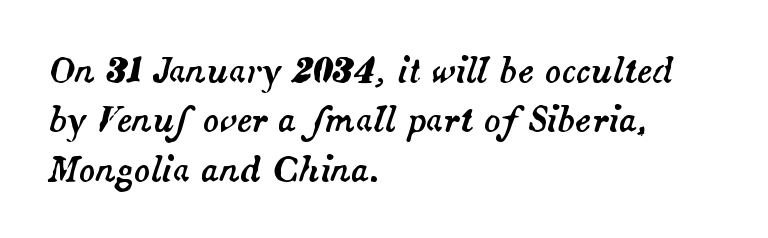
The gap between lines stays unmarked. Alignment: flush left. Line spacing here is normal. The text carries the slant typical of an italic or oblique font.
